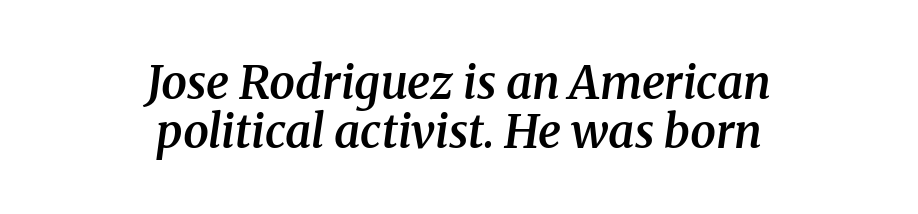
Q: Is the text bold? A: Semi-bold.
Q: Is the text italic (slanted)? A: Yes, it leans right by about 8 degrees.
Q: Is the typeface a serif or a sans-serif typeface? A: Serif.
Q: Is the text underlined? A: No.
Q: How is the paragraph aligned? A: Centered.
Q: Is the spacing between letters normal or unusually wide? A: Normal.
Q: Is the spacing between lines tight, normal or loose? A: Tight.
Q: Width (condensed, normal, or wide)? A: Normal.
Q: Stroke contrast? A: Medium.
Q: x-height? A: Medium.
Q: Monospaced? A: No.
